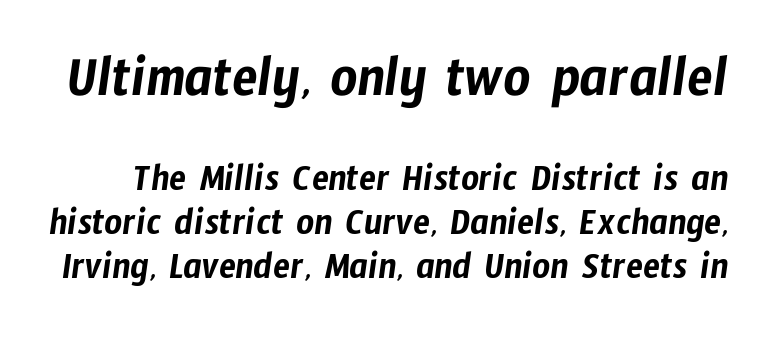
Q: Is the typeface a serif or a sans-serif typeface? A: Sans-serif.
Q: Is the text underlined? A: No.
Q: Is the spacing between letters normal or unusually wide? A: Normal.
Q: Is the spacing between lines tight, normal or loose? A: Tight.
Q: Which block of text is set in a larger size, the first (top) or the second (bottom)? A: The first (top) one.
Q: Width (condensed, normal, or wide)? A: Condensed.
Q: Stroke contrast? A: Low.
Q: x-height? A: Medium.
Q: Monospaced? A: No.
